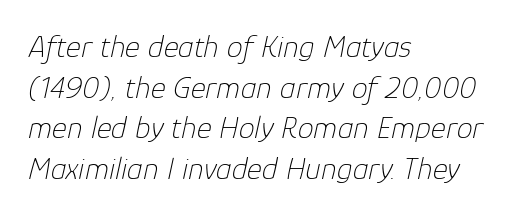
Stroke thickness stays within the range of a standard reading face or lighter. Spacing verdict: proportional, widths tailored to each character. Posture: slanted. Letters rest on an invisible, unmarked baseline. Horizontally, the lines are justified to the leading edge only. The type is set solid horizontally, with unmodified tracking.
